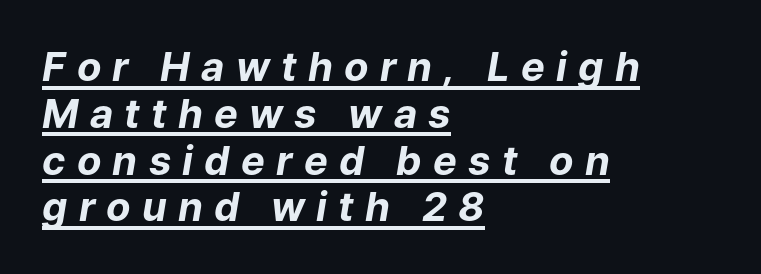
The image shows 40 px bold type, italic (leaning right); set left-aligned, line spacing 1.17x, unusually wide letter spacing (+0.28 em), underlined; low stroke contrast and a medium x-height.
